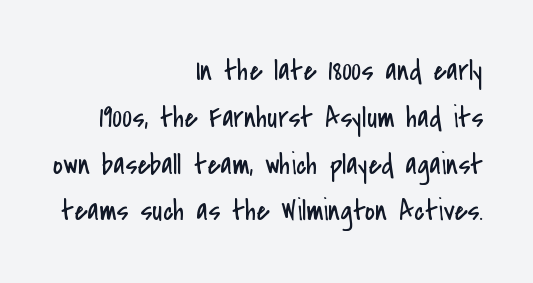
The image shows 30 px regular-weight, condensed sans-serif type, upright; set right-aligned, normal line spacing (1.56x), normal letter spacing, not underlined; low stroke contrast and a small x-height.
